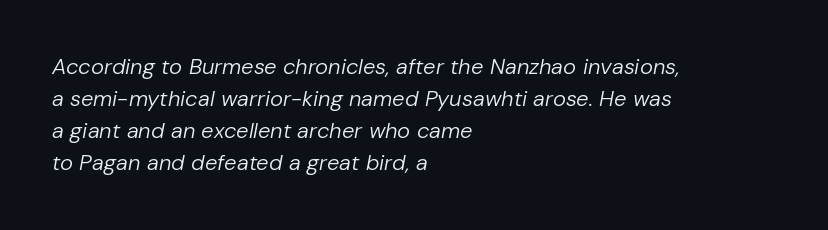
The image shows 22 px text type, italic (leaning right); set left-aligned, normal line spacing (1.46x), normal letter spacing, not underlined.
